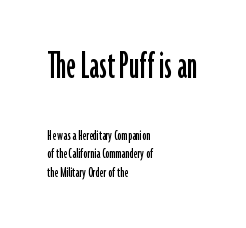
Q: Is the text italic (slanted)? A: No, it is upright.
Q: Is the typeface a serif or a sans-serif typeface? A: Sans-serif.
Q: Is the text underlined? A: No.
Q: How is the paragraph aligned? A: Left-aligned.
Q: Is the spacing between letters normal or unusually wide? A: Normal.
Q: Which block of text is set in a larger size, the first (top) or the second (bottom)? A: The first (top) one.
Q: Width (condensed, normal, or wide)? A: Condensed.
Q: Stroke contrast? A: Low.
Q: x-height? A: Medium.
Q: Monospaced? A: No.
